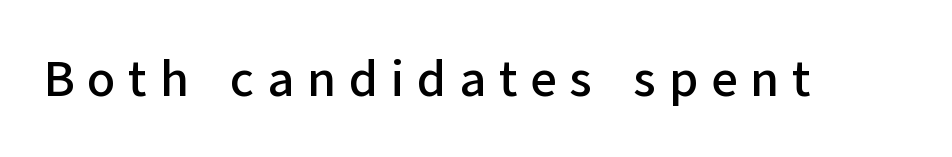
The horizontal fit of the characters is loose and conspicuously gappy. Is this a fixed-width face? No — the glyphs have proportional, varying widths. The text was rendered using a sans face with plain stroke endings. Just letters on the line, the space beneath them empty. The letters stand upright; this is a roman face.
